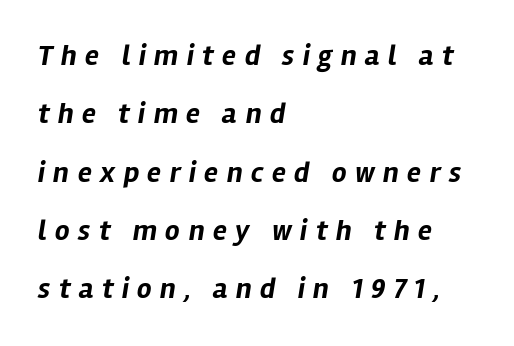
These lines are set flush left with a ragged right edge. The type is letterspaced generously, with wide tracking. The strokes are fattened all the way to bold. These lines stand farther apart than default settings would place them. Nobody drew a line under any word here. The face used here is proportionally spaced, like ordinary book or web type.
